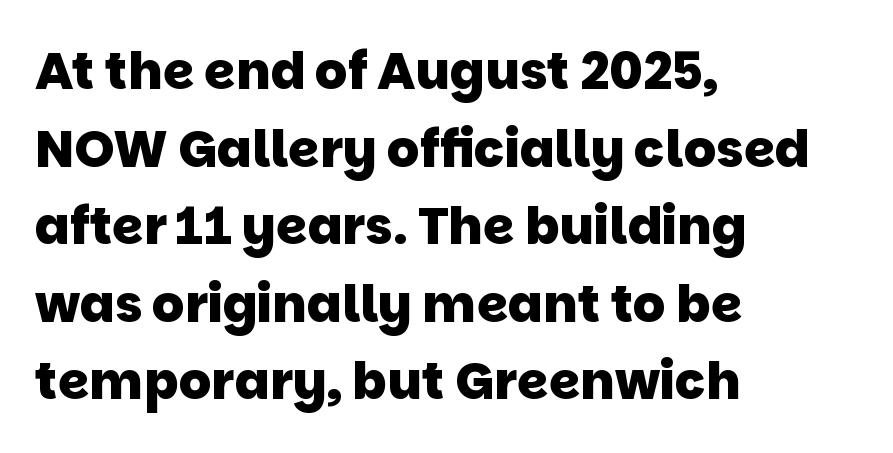
{"serif": "no", "bold": "yes", "weight": "heavy", "width": "normal", "stroke_contrast": "low", "x_height": "large", "monospaced": "no", "underline": "no", "align": "left", "line_spacing": "normal", "line_spacing_ratio": 1.52, "letter_spacing": "normal", "letter_spacing_em": 0.0, "glyph_px": 51}
